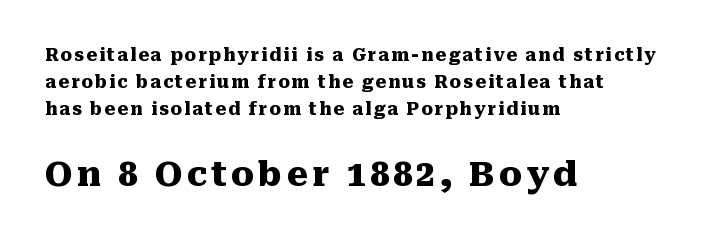
The image shows 34 px heavy serif type, upright; set left-aligned, normal line spacing (1.6x), not underlined; the second (bottom) block is 2.0x larger; medium stroke contrast and a medium x-height.
